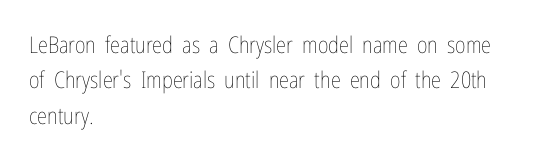
{"italic": "no", "bold": "no", "underline": "no", "align": "left", "line_spacing": "normal", "line_spacing_ratio": 1.54, "letter_spacing": "normal", "letter_spacing_em": 0.0, "glyph_px": 23}
